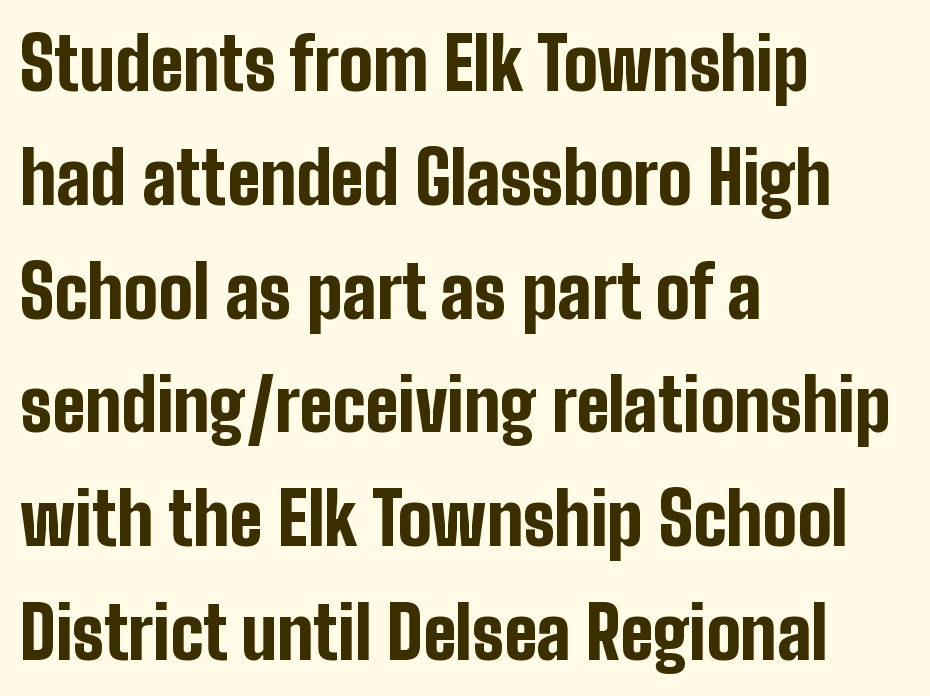
Q: Is the text bold? A: Yes.
Q: Is the text italic (slanted)? A: No, it is upright.
Q: Is the typeface a serif or a sans-serif typeface? A: Sans-serif.
Q: Is the text underlined? A: No.
Q: How is the paragraph aligned? A: Left-aligned.
Q: Is the spacing between letters normal or unusually wide? A: Normal.
Q: Is the spacing between lines tight, normal or loose? A: Normal.
Q: Width (condensed, normal, or wide)? A: Condensed.
Q: Stroke contrast? A: Low.
Q: x-height? A: Medium.
Q: Monospaced? A: No.
